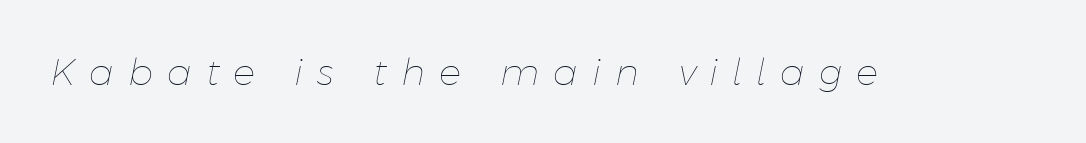
Designer's note — italics engaged. This sample has the flowing, uneven cadence of proportional lettering. Decoration check: the copy has no underline. Weight: in the light-to-regular range. This sample uses expanded letter spacing, leaving extra air between glyphs.
